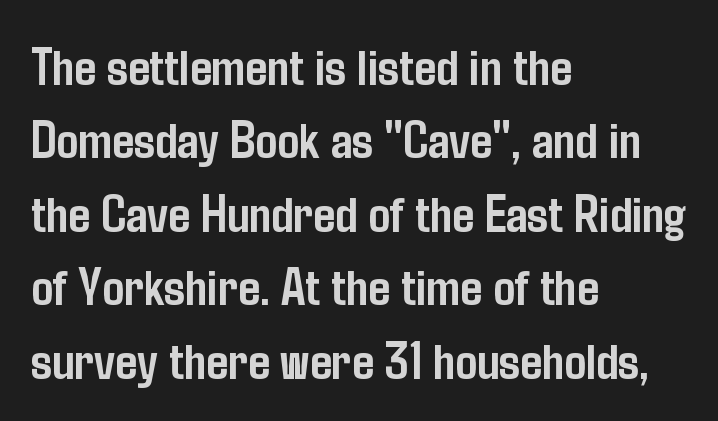
Q: Is the text bold? A: Yes.
Q: Is the text italic (slanted)? A: No, it is upright.
Q: Is the typeface a serif or a sans-serif typeface? A: Sans-serif.
Q: Is the text underlined? A: No.
Q: How is the paragraph aligned? A: Left-aligned.
Q: Is the spacing between letters normal or unusually wide? A: Normal.
Q: Is the spacing between lines tight, normal or loose? A: Normal.
Q: Width (condensed, normal, or wide)? A: Condensed.
Q: Stroke contrast? A: Low.
Q: x-height? A: Medium.
Q: Monospaced? A: No.
